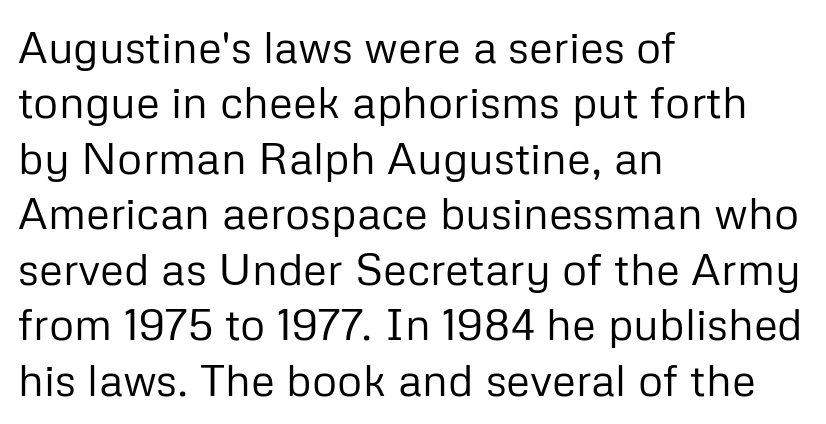
Short note: letters normally spaced. Only glyphs here, with clear space below each row. A typesetter would call this proportional, since set widths differ per character. Casual observation: everything's shoved over to the left. These lines sit exactly where default settings would place them. This is the regular roman posture of the typeface.
